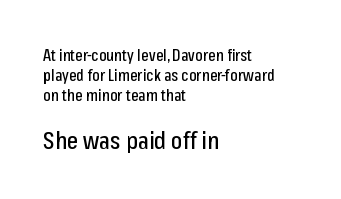
Q: Is the text italic (slanted)? A: No, it is upright.
Q: Is the text underlined? A: No.
Q: How is the paragraph aligned? A: Left-aligned.
Q: Is the spacing between letters normal or unusually wide? A: Normal.
Q: Is the spacing between lines tight, normal or loose? A: Normal.
Q: Which block of text is set in a larger size, the first (top) or the second (bottom)? A: The second (bottom) one.
